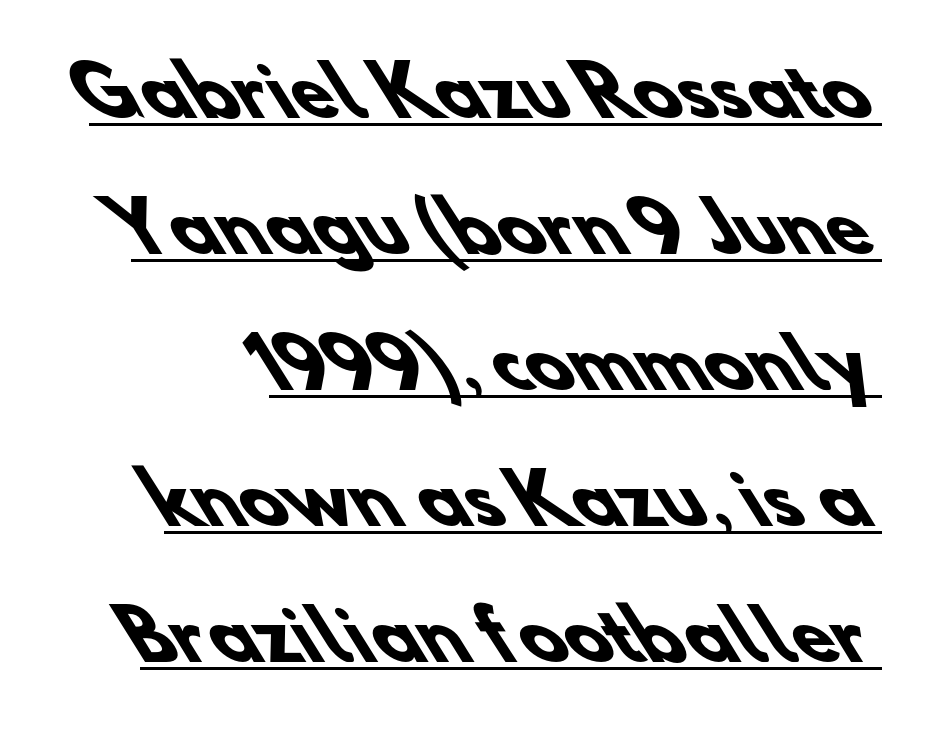
{"serif": "no", "bold": "yes", "weight": "heavy", "width": "normal", "stroke_contrast": "low", "x_height": "small", "monospaced": "no", "underline": "yes", "line_spacing": "loose", "line_spacing_ratio": 2.0, "letter_spacing": "normal", "letter_spacing_em": 0.0, "glyph_px": 68}
